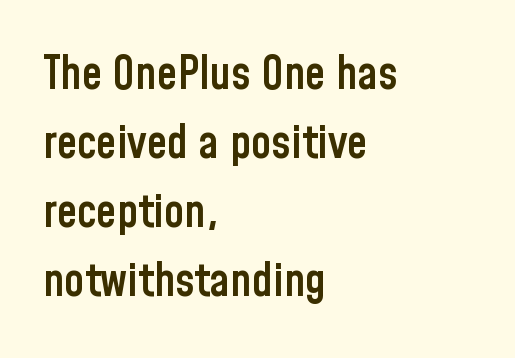
{"serif": "no", "italic": "no", "bold": "semi", "weight": "semibold", "width": "condensed", "stroke_contrast": "low", "x_height": "medium", "monospaced": "no", "underline": "no", "align": "left", "line_spacing": "normal", "line_spacing_ratio": 1.5, "letter_spacing": "normal", "letter_spacing_em": 0.0, "glyph_px": 46}
